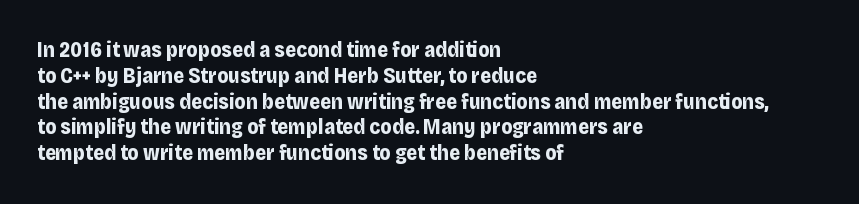
The image shows 21 px bold type, upright; set left-aligned, line spacing 1.23x, normal letter spacing, not underlined.
